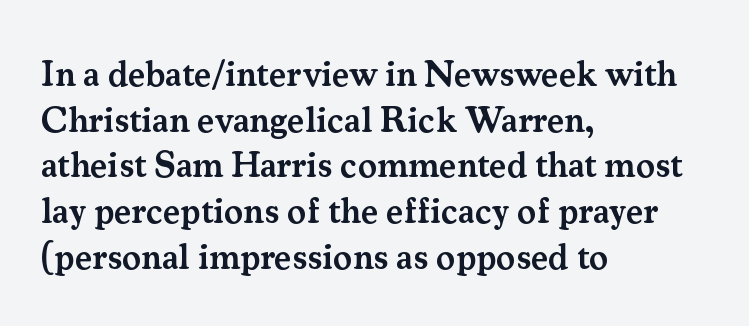
{"serif": "yes", "italic": "no", "bold": "semi", "weight": "semibold", "width": "normal", "stroke_contrast": "medium", "x_height": "small", "monospaced": "no", "underline": "no", "align": "left", "line_spacing": "normal", "line_spacing_ratio": 1.27, "letter_spacing": "normal", "letter_spacing_em": 0.0, "glyph_px": 36}
